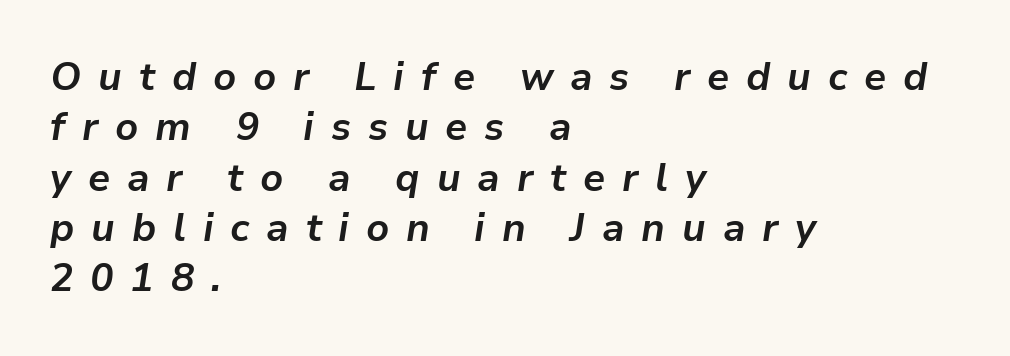
{"italic": "yes", "lean": "right", "slant_degrees": 9, "bold": "yes", "weight": "bold", "width": "normal", "stroke_contrast": "low", "x_height": "medium", "monospaced": "no", "underline": "no", "align": "left", "line_spacing": "normal", "line_spacing_ratio": 1.29, "letter_spacing": "wide", "letter_spacing_em": 0.43, "glyph_px": 39}
